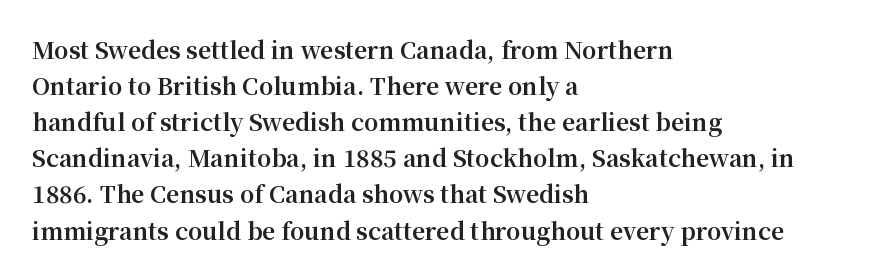
The image shows 23 px bold type, upright; set left-aligned, normal line spacing (1.57x), normal letter spacing, not underlined.
